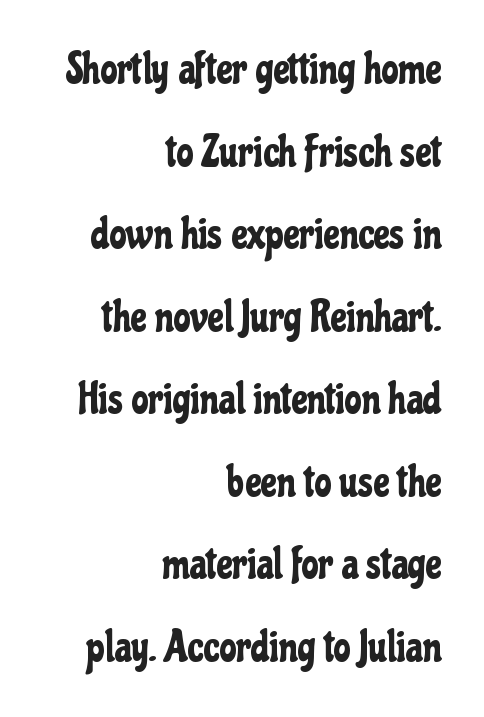
The image shows 43 px condensed sans-serif type, upright; set right-aligned, loose line spacing (1.92x), normal letter spacing, not underlined; low stroke contrast and a medium x-height.
